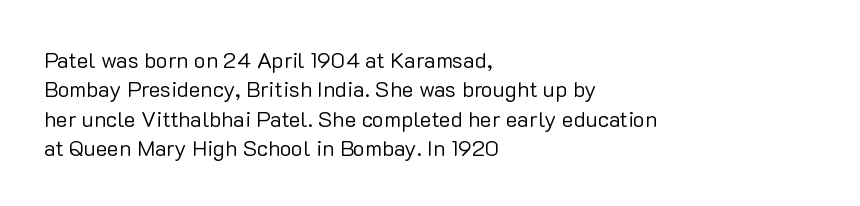
Caption: face not bold, strokes unweighted. Whoever set this chose a conventional vertical rhythm. This sample uses plain, unmodified letter spacing. The lettering stays uniformly vertical, giving the passage a roman look. Rule under the text: the space is simply empty.
